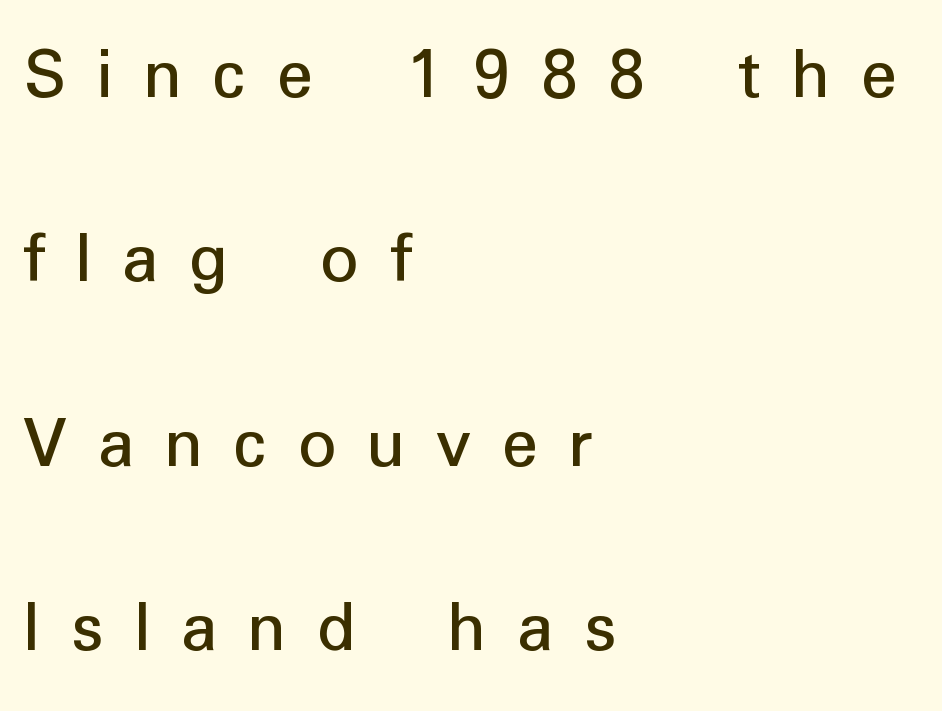
The image shows 75 px sans-serif type, upright; set left-aligned, loose line spacing (2.46x), unusually wide letter spacing (+0.41 em), not underlined; low stroke contrast and a medium x-height.
